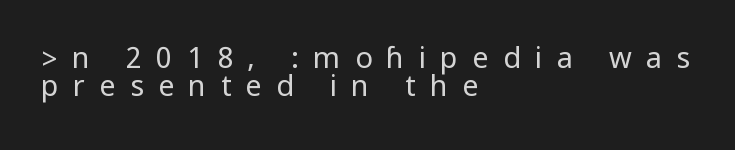
Type without underlining. This sample uses expanded letter spacing, leaving extra air between glyphs. Tightly led — the rows are bunched. This is the regular roman posture of the typeface.
